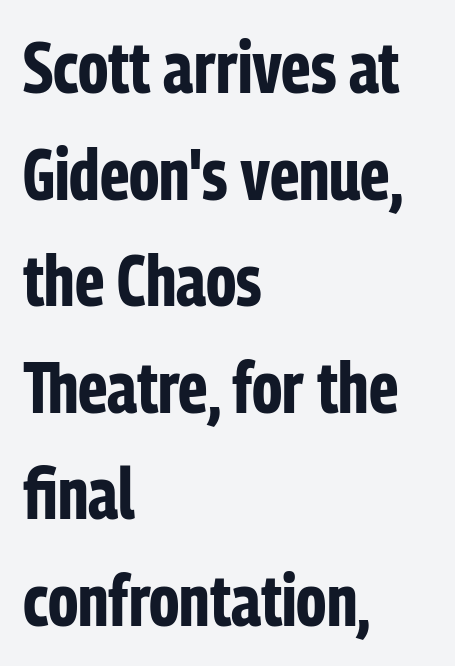
Q: Is the text bold? A: Yes.
Q: Is the text italic (slanted)? A: No, it is upright.
Q: Is the typeface a serif or a sans-serif typeface? A: Sans-serif.
Q: Is the text underlined? A: No.
Q: How is the paragraph aligned? A: Left-aligned.
Q: Is the spacing between letters normal or unusually wide? A: Normal.
Q: Is the spacing between lines tight, normal or loose? A: Normal.
Q: Width (condensed, normal, or wide)? A: Condensed.
Q: Stroke contrast? A: Low.
Q: x-height? A: Medium.
Q: Monospaced? A: No.
